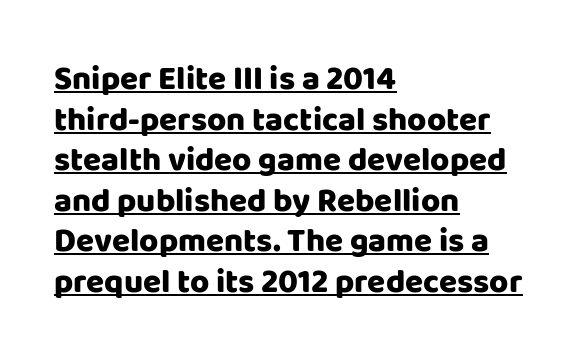
Is this a fixed-width face? No — the glyphs have proportional, varying widths. This is sans-serif lettering, the kind often seen on screens and signage. Caption: standard tracking, unaltered. Typeset ragged right — the left edge is the straight one. The glyphs are accompanied by a horizontal stroke just below them.
